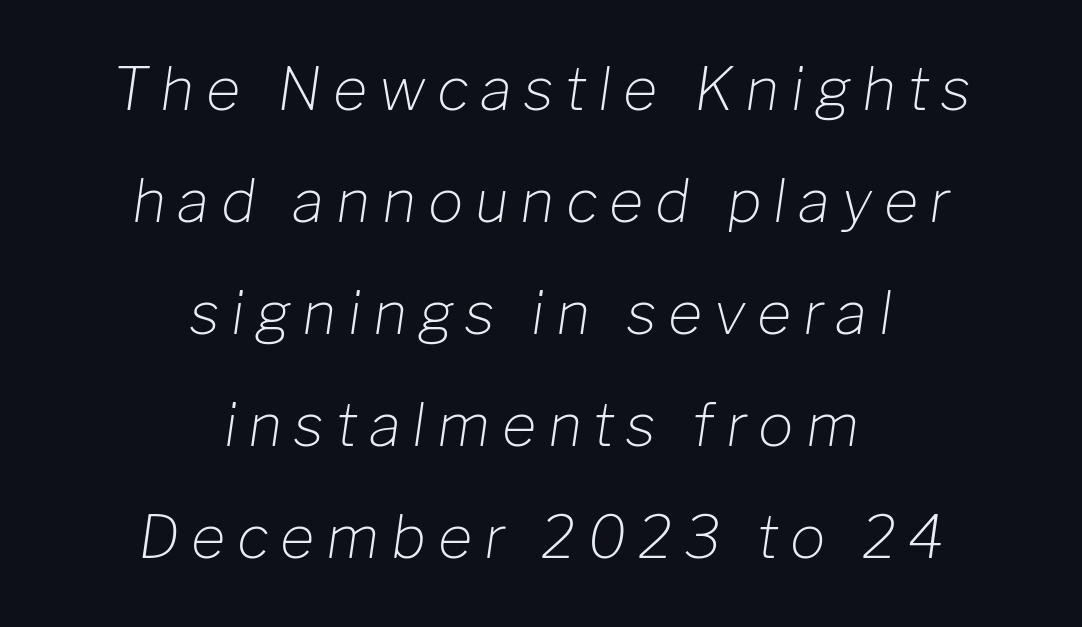
{"italic": "yes", "lean": "right", "slant_degrees": 8, "bold": "no", "weight": "light", "width": "normal", "stroke_contrast": "low", "x_height": "medium", "monospaced": "no", "underline": "no", "align": "center", "line_spacing": "loose", "line_spacing_ratio": 1.9, "letter_spacing": "wide", "letter_spacing_em": 0.2, "glyph_px": 59}
